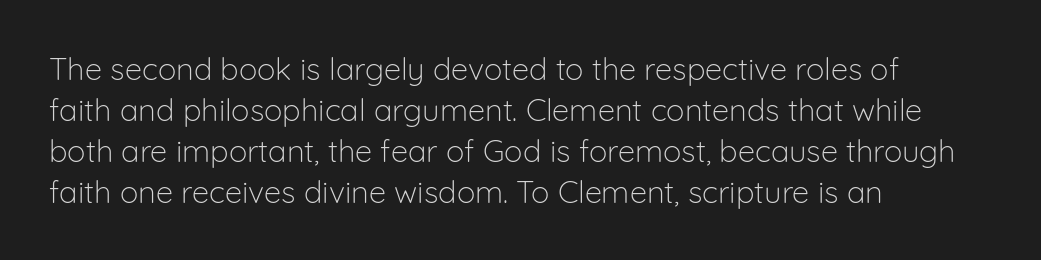
The image shows 31 px light sans-serif type, upright; set left-aligned, normal line spacing (1.32x), normal letter spacing, not underlined; low stroke contrast and a medium x-height.
